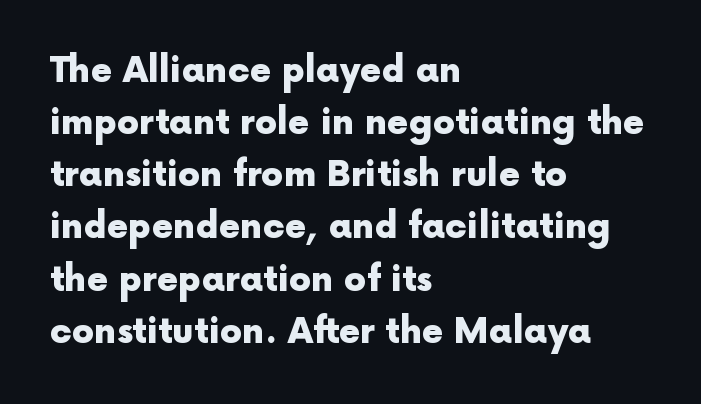
Bare-footed words on every line. Notice how descenders clear the ascenders below comfortably — that's standard leading. The glyphs have the mass of a bold cut. In terms of posture, this sample is upright. The letters advance in unequal steps, a hallmark of proportional type.
